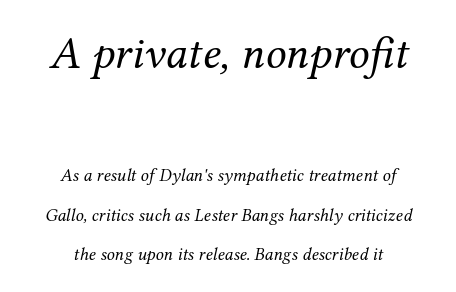
{"serif": "yes", "italic": "yes", "lean": "right", "slant_degrees": 12, "bold": "no", "weight": "regular", "width": "normal", "stroke_contrast": "medium", "x_height": "medium", "monospaced": "no", "underline": "no", "align": "center", "line_spacing": "loose", "line_spacing_ratio": 2.2, "letter_spacing": "normal", "letter_spacing_em": 0.0, "larger_block": "first", "size_ratio": 2.56, "glyph_px": 46}
